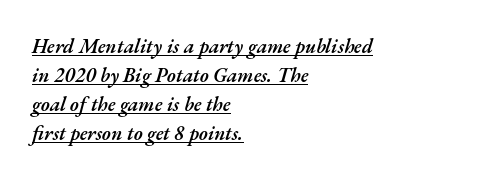
{"italic": "yes", "lean": "right", "slant_degrees": 17, "bold": "semi", "underline": "yes", "align": "left", "line_spacing": "normal", "line_spacing_ratio": 1.45, "letter_spacing": "normal", "letter_spacing_em": 0.0, "glyph_px": 20}
